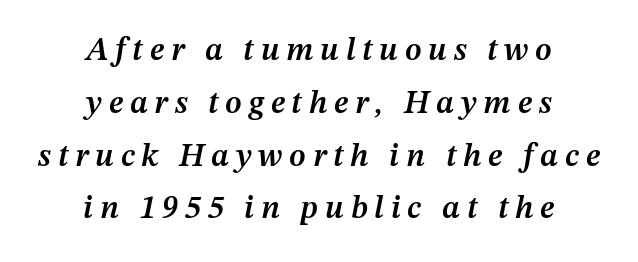
Q: Is the text bold? A: Semi-bold.
Q: Is the text italic (slanted)? A: Yes, it leans right by about 12 degrees.
Q: Is the text underlined? A: No.
Q: How is the paragraph aligned? A: Centered.
Q: Is the spacing between letters normal or unusually wide? A: Unusually wide.
Q: Is the spacing between lines tight, normal or loose? A: Normal.
Q: Width (condensed, normal, or wide)? A: Normal.
Q: Stroke contrast? A: Medium.
Q: x-height? A: Medium.
Q: Monospaced? A: No.
